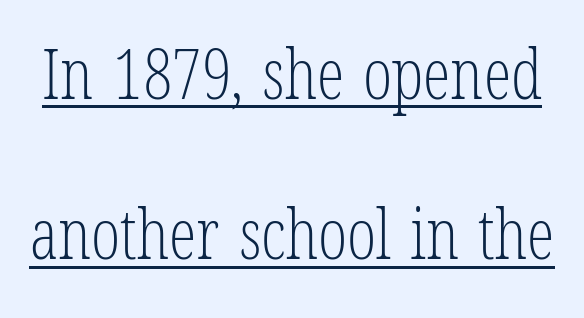
{"serif": "yes", "italic": "no", "bold": "no", "weight": "light", "width": "condensed", "stroke_contrast": "low", "x_height": "medium", "monospaced": "no", "underline": "yes", "line_spacing": "loose", "line_spacing_ratio": 2.32, "letter_spacing": "normal", "letter_spacing_em": 0.0, "glyph_px": 69}
